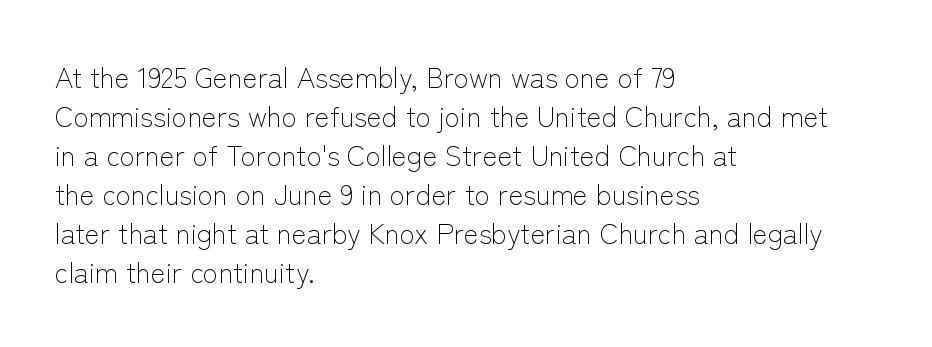
The image shows 28 px light sans-serif type, upright; set left-aligned, normal line spacing (1.39x), normal letter spacing, not underlined; low stroke contrast and a medium x-height.
